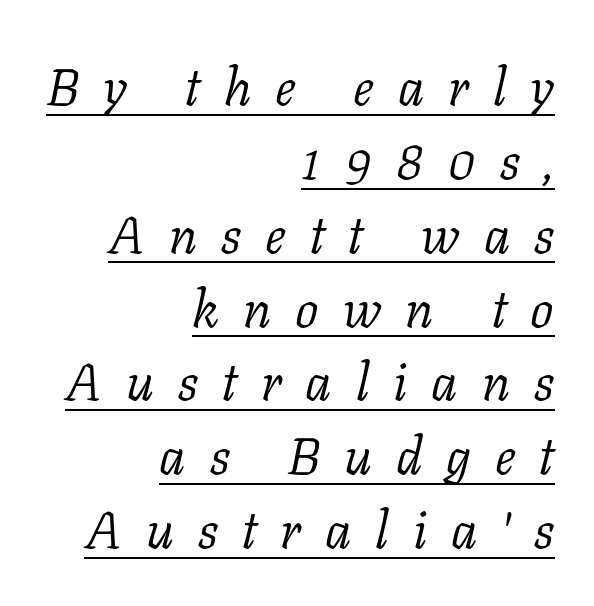
Q: Is the text bold? A: No.
Q: Is the text italic (slanted)? A: Yes, it leans right by about 11 degrees.
Q: Is the typeface a serif or a sans-serif typeface? A: Serif.
Q: Is the text underlined? A: Yes.
Q: How is the paragraph aligned? A: Right-aligned.
Q: Is the spacing between letters normal or unusually wide? A: Unusually wide.
Q: Is the spacing between lines tight, normal or loose? A: Normal.
Q: Width (condensed, normal, or wide)? A: Normal.
Q: Stroke contrast? A: Low.
Q: x-height? A: Medium.
Q: Monospaced? A: No.
